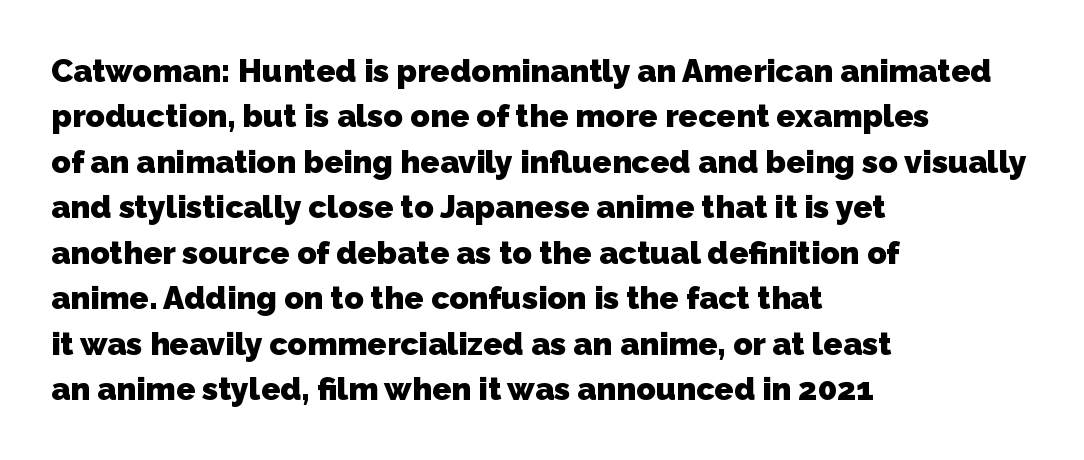
Q: Is the text bold? A: Yes.
Q: Is the typeface a serif or a sans-serif typeface? A: Sans-serif.
Q: Is the text underlined? A: No.
Q: How is the paragraph aligned? A: Left-aligned.
Q: Is the spacing between letters normal or unusually wide? A: Normal.
Q: Is the spacing between lines tight, normal or loose? A: Normal.
Q: Width (condensed, normal, or wide)? A: Normal.
Q: Stroke contrast? A: Low.
Q: x-height? A: Medium.
Q: Monospaced? A: No.
